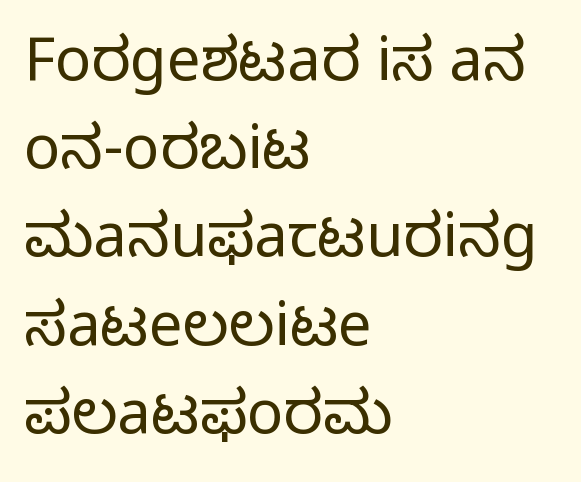
Does extra space separate the letters? No, they use regular spacing. These lines are rendered in a variable-pitch font. Alignment: flush left. Stroke terminals: plain, sans-serif. The lines sit at an ordinary, default distance from one another. No chunkiness to these letters — they're not bold.
